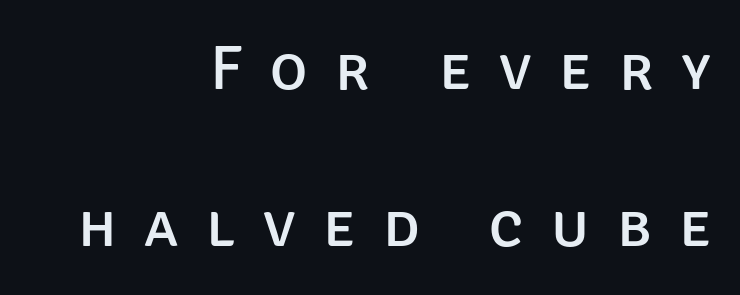
The lines are quadded right. The face used here is a sans, in the tradition of grotesques and geometrics. These lines are rendered in a variable-pitch font. The strip under each line holds only bare page. The rendering inserts visible extra space after every character. Rows of type keep a wide berth in the vertical direction.
